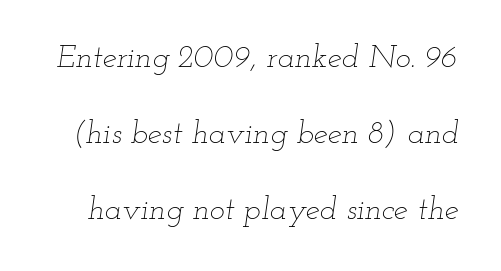
The rendering applies a slant to the glyphs. Has an underline been added? It has not. These lines are rendered in a variable-pitch font. The letters look calm and open, with moderate or lighter stems.
